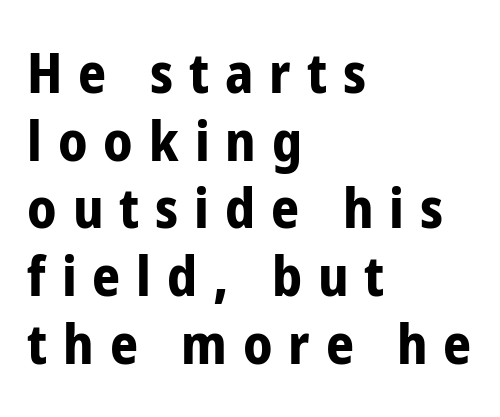
Summary of weight: heavy, a full bold. The letters carry no serifs — their stems end cleanly without finishing strokes. Is there any slant? The stems are plumb. The line texture is sparse and dotted thanks to wide tracking. Each letter keeps its own natural width here, so spacing adapts to shape.
